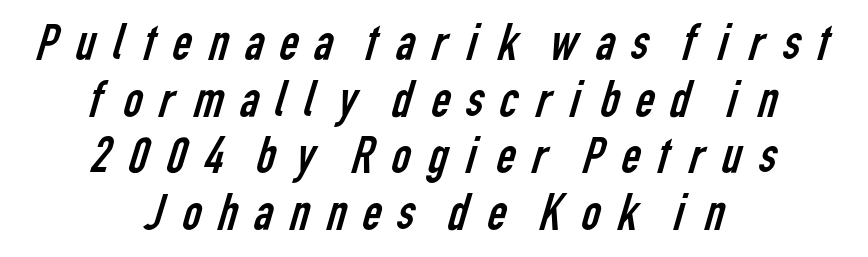
The image shows 53 px regular-weight, condensed sans-serif type; set centered, tight line spacing (1.07x), unusually wide letter spacing (+0.21 em), not underlined; low stroke contrast and a medium x-height.
